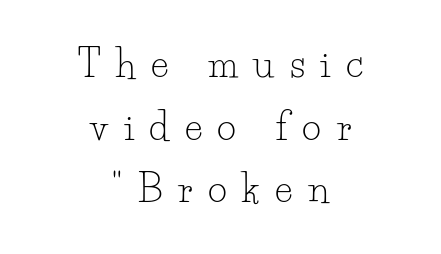
The rendering positions every line midway between the sides. You could not count columns in this text — the font is proportionally spaced. The space beneath each line is pristine and unruled. The face used here is rendered with a markedly widened letterfit. The rows are spaced the way most documents space them.
